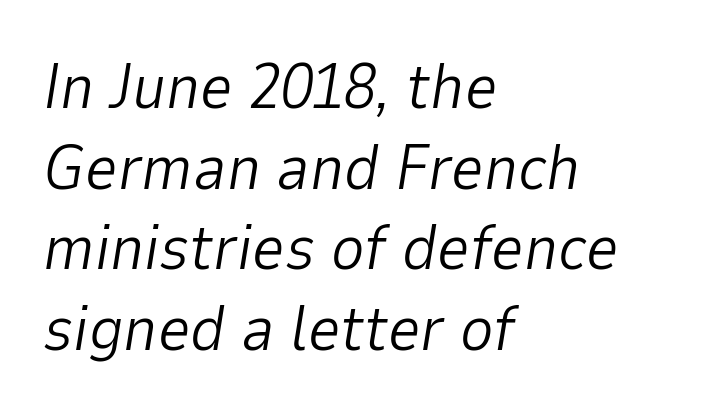
Leading matches the norm, producing a regular column. The line texture is even and compact thanks to regular tracking. The glyphs are unaccompanied by any horizontal stroke below them. Do the characters align in a grid? No, the font is proportional. Emphasis-style slanted type is in use.
